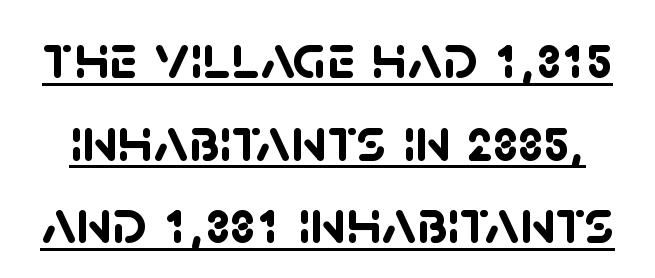
{"serif": "no", "bold": "yes", "weight": "semibold", "width": "normal", "stroke_contrast": "low", "x_height": "large", "monospaced": "no", "underline": "yes", "line_spacing": "normal", "line_spacing_ratio": 1.31, "letter_spacing": "normal", "letter_spacing_em": 0.0, "glyph_px": 63}
